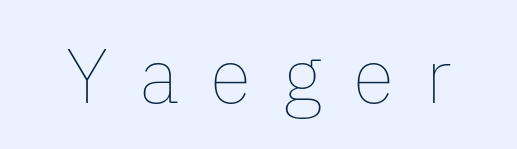
The image shows 77 px thin type, upright; set unusually wide letter spacing (+0.4 em), not underlined; low stroke contrast and a medium x-height.
